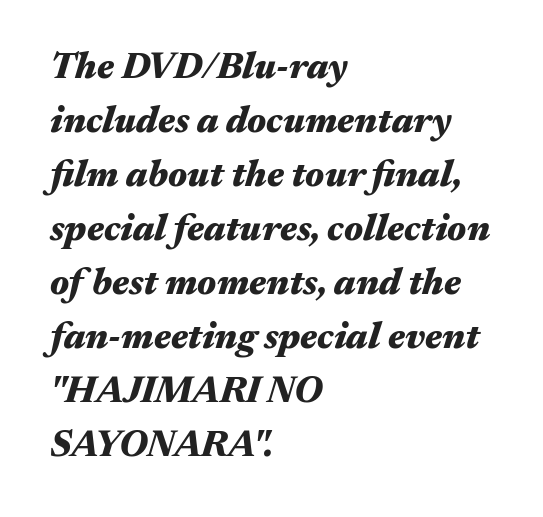
{"italic": "yes", "lean": "right", "slant_degrees": 17, "bold": "yes", "weight": "heavy", "width": "wide", "stroke_contrast": "medium", "x_height": "medium", "monospaced": "no", "underline": "no", "align": "left", "line_spacing": "normal", "line_spacing_ratio": 1.46, "letter_spacing": "normal", "letter_spacing_em": 0.0, "glyph_px": 37}
